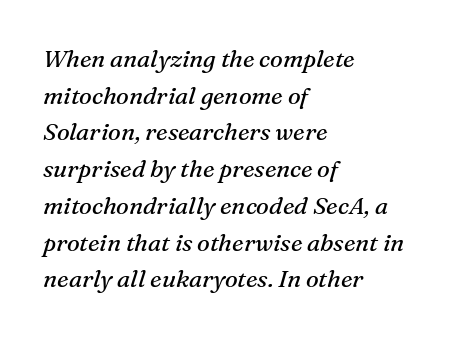
No chunkiness to these letters — they're not bold. Compared with ordinary roman type, these characters are visibly tilted. Line beginnings align vertically; line endings do not. Whoever set this chose a conventional vertical rhythm. The glyphs are unaccompanied by any horizontal stroke below them. The line texture is even and compact thanks to regular tracking.
